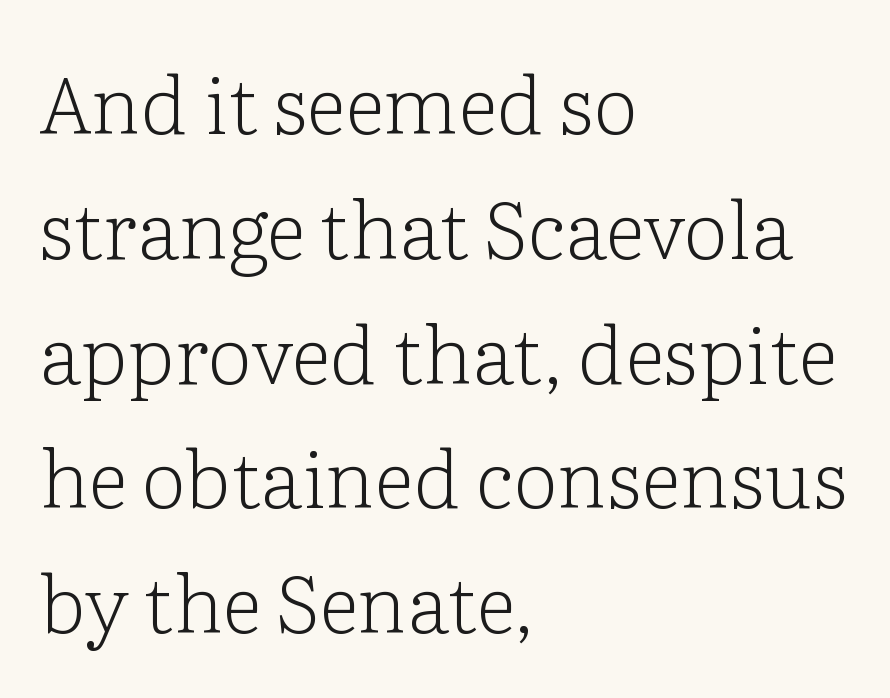
The image shows 80 px light serif type, upright; set left-aligned, normal line spacing (1.56x), normal letter spacing, not underlined; low stroke contrast and a medium x-height.
